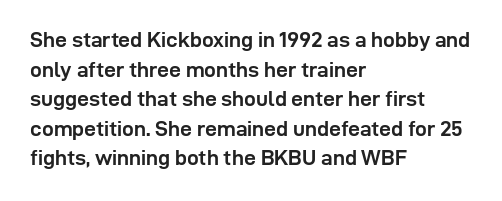
The vertical gap from one line to the next is medium. Beneath every word, the page is bare. Nothing unusual about the tracking: characters are spaced as the font intends. Its strokes are broad and dark, the hallmark of bold type. This sample uses an upright cut, with every glyph sitting square on the baseline. If you drew a ruler down the left edge, every line would touch it.
